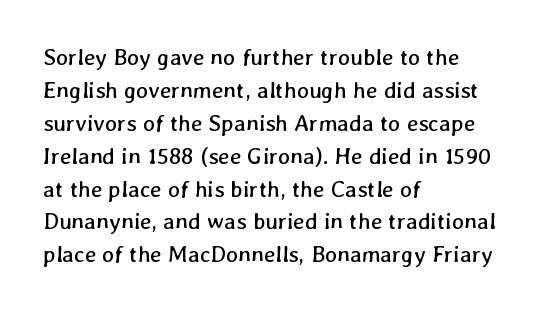
The image shows 23 px text type; set left-aligned, normal line spacing (1.43x), normal letter spacing, not underlined.
